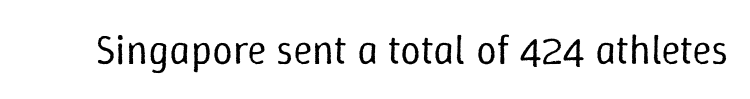
The image shows 41 px regular-weight type, upright; set normal letter spacing, not underlined; low stroke contrast and a medium x-height.
